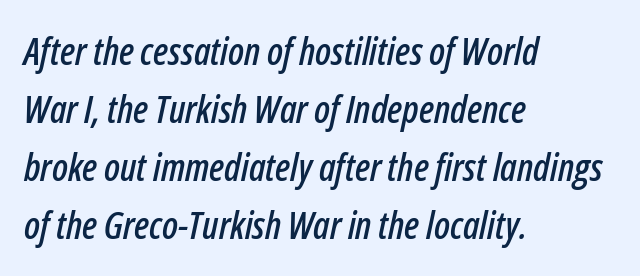
{"italic": "yes", "lean": "right", "slant_degrees": 12, "width": "condensed", "stroke_contrast": "low", "x_height": "medium", "monospaced": "no", "underline": "no", "align": "left", "line_spacing": "normal", "line_spacing_ratio": 1.53, "letter_spacing": "normal", "letter_spacing_em": 0.0, "glyph_px": 38}
